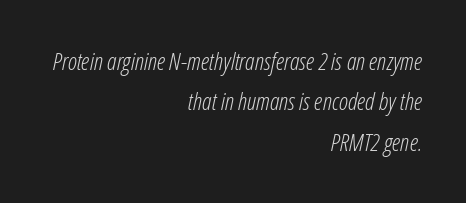
The image shows 24 px text type, italic (leaning right); set right-aligned, normal line spacing (1.68x), normal letter spacing, not underlined.
